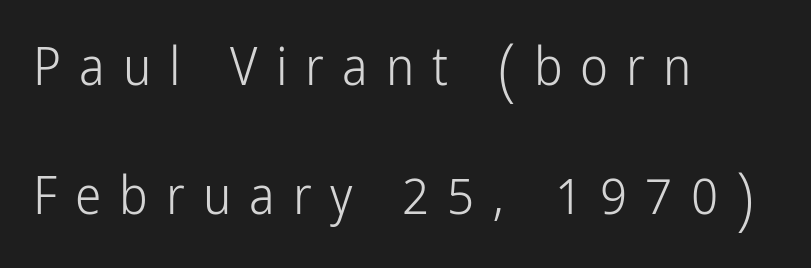
Unlike a traditional serif, this face leaves its strokes unadorned. The lettering holds an erect, upright posture throughout. Left-aligned paragraph, ragged on the right. This rendering features lettering with no underline. The typesetting does not lean heavy: it is not bold.
